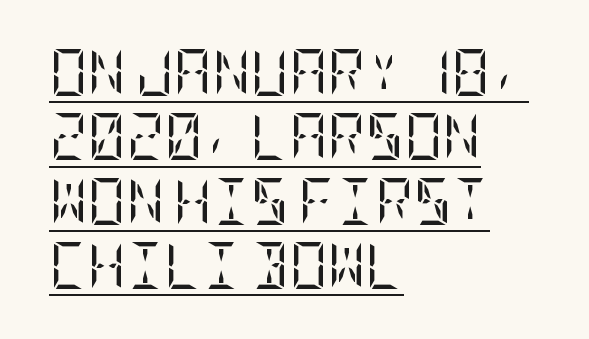
Q: Is the text bold? A: No.
Q: Is the text italic (slanted)? A: No, it is upright.
Q: Is the typeface a serif or a sans-serif typeface? A: Serif.
Q: Is the text underlined? A: Yes.
Q: How is the paragraph aligned? A: Left-aligned.
Q: Is the spacing between letters normal or unusually wide? A: Normal.
Q: Is the spacing between lines tight, normal or loose? A: Normal.
Q: Width (condensed, normal, or wide)? A: Condensed.
Q: Stroke contrast? A: Low.
Q: x-height? A: Large.
